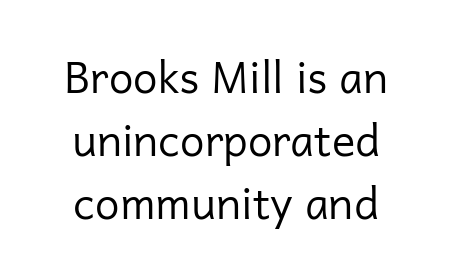
The image shows 44 px regular-weight sans-serif type, upright; set normal line spacing (1.43x), normal letter spacing, not underlined; low stroke contrast and a medium x-height.
